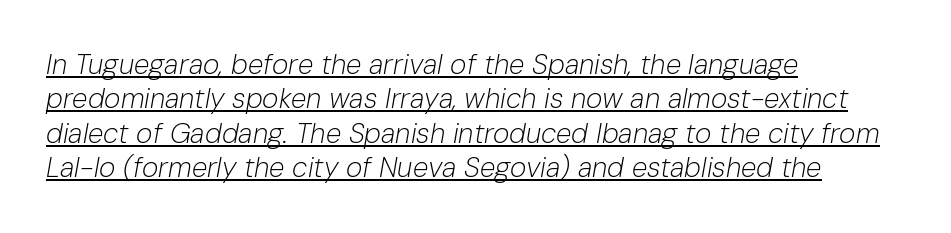
{"italic": "yes", "lean": "right", "slant_degrees": 10, "bold": "no", "weight": "light", "width": "normal", "stroke_contrast": "low", "x_height": "medium", "monospaced": "no", "underline": "yes", "align": "left", "line_spacing_ratio": 1.23, "letter_spacing": "normal", "letter_spacing_em": 0.0, "glyph_px": 28}
